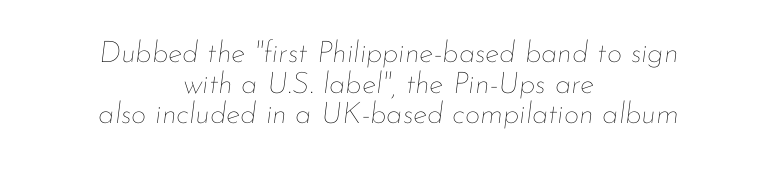
{"italic": "yes", "lean": "right", "slant_degrees": 7, "bold": "no", "weight": "thin", "width": "normal", "stroke_contrast": "low", "x_height": "small", "monospaced": "no", "underline": "no", "align": "center", "line_spacing": "tight", "line_spacing_ratio": 1.02, "letter_spacing": "normal", "letter_spacing_em": 0.0, "glyph_px": 30}
